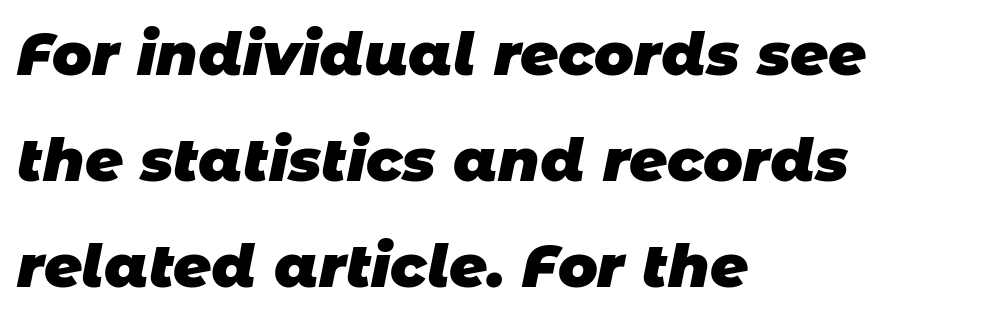
The image shows 59 px heavy sans-serif type; set left-aligned, line spacing 1.8x, normal letter spacing, not underlined; low stroke contrast and a large x-height.
